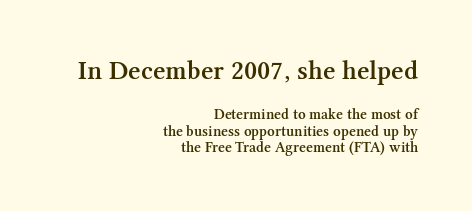
{"italic": "no", "bold": "semi", "underline": "no", "align": "right", "line_spacing": "tight", "line_spacing_ratio": 1.1, "letter_spacing": "normal", "letter_spacing_em": 0.0, "larger_block": "first", "size_ratio": 1.8, "glyph_px": 27}
